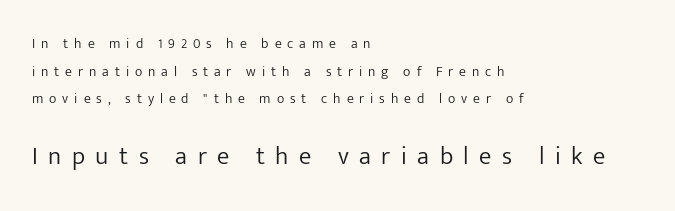
Q: Is the text bold? A: No.
Q: Is the text italic (slanted)? A: No, it is upright.
Q: Is the text underlined? A: No.
Q: How is the paragraph aligned? A: Left-aligned.
Q: Is the spacing between letters normal or unusually wide? A: Unusually wide.
Q: Is the spacing between lines tight, normal or loose? A: Loose.
Q: Which block of text is set in a larger size, the first (top) or the second (bottom)? A: The second (bottom) one.
